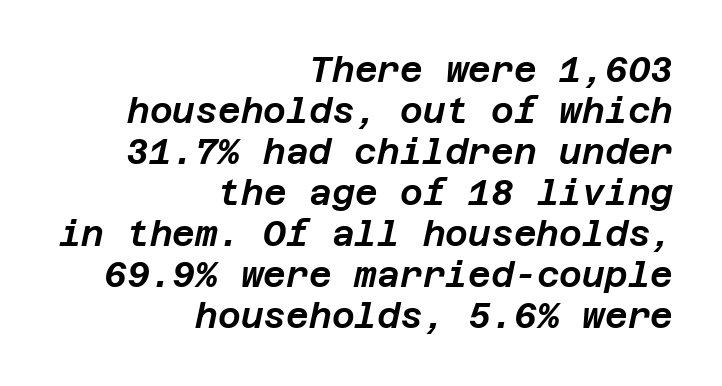
Q: Is the text italic (slanted)? A: Yes, it leans right by about 12 degrees.
Q: Is the text underlined? A: No.
Q: How is the paragraph aligned? A: Right-aligned.
Q: Is the spacing between letters normal or unusually wide? A: Normal.
Q: Width (condensed, normal, or wide)? A: Normal.
Q: Stroke contrast? A: Low.
Q: x-height? A: Large.
